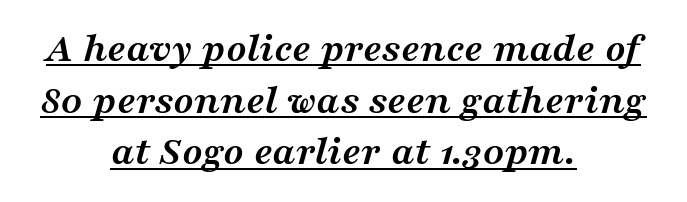
In designer terms, the underline attribute is active on this setting. A typesetter would call this zero additional tracking. Here the designer chose a conventional face with non-uniform glyph widths. Is the type bold? Yes — the strokes are clearly thick and heavy.
